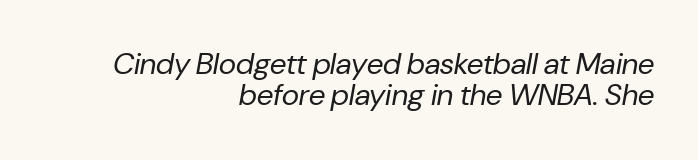
Q: Is the text bold? A: No.
Q: Is the text italic (slanted)? A: Yes, it leans right by about 10 degrees.
Q: Is the text underlined? A: No.
Q: How is the paragraph aligned? A: Right-aligned.
Q: Is the spacing between letters normal or unusually wide? A: Normal.
Q: Is the spacing between lines tight, normal or loose? A: Tight.
Q: Width (condensed, normal, or wide)? A: Normal.
Q: Stroke contrast? A: Low.
Q: x-height? A: Medium.
Q: Monospaced? A: No.
